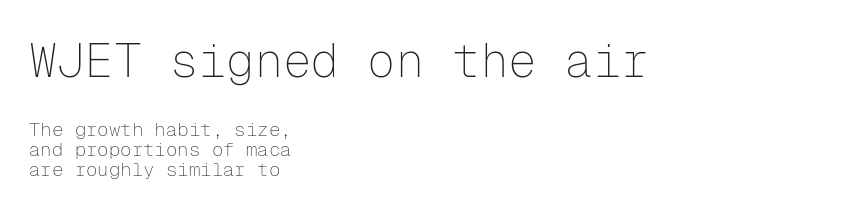
{"serif": "no", "italic": "no", "bold": "no", "weight": "thin", "width": "normal", "stroke_contrast": "low", "x_height": "medium", "monospaced": "yes", "underline": "no", "align": "left", "line_spacing": "tight", "line_spacing_ratio": 1.05, "letter_spacing": "normal", "letter_spacing_em": 0.0, "larger_block": "first", "size_ratio": 2.47, "glyph_px": 47}
